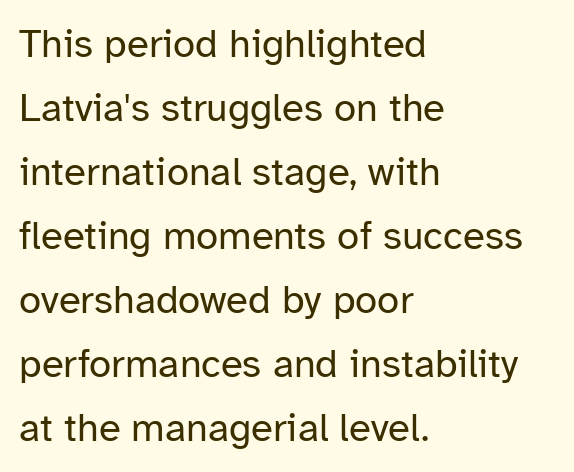
Q: Is the text bold? A: No.
Q: Is the text italic (slanted)? A: No, it is upright.
Q: Is the typeface a serif or a sans-serif typeface? A: Sans-serif.
Q: Is the text underlined? A: No.
Q: How is the paragraph aligned? A: Left-aligned.
Q: Is the spacing between letters normal or unusually wide? A: Normal.
Q: Is the spacing between lines tight, normal or loose? A: Normal.
Q: Width (condensed, normal, or wide)? A: Normal.
Q: Stroke contrast? A: Low.
Q: x-height? A: Medium.
Q: Monospaced? A: No.
